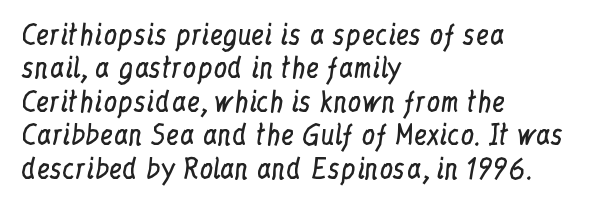
Q: Is the text bold? A: No.
Q: Is the text italic (slanted)? A: Yes.
Q: Is the text underlined? A: No.
Q: How is the paragraph aligned? A: Left-aligned.
Q: Is the spacing between letters normal or unusually wide? A: Normal.
